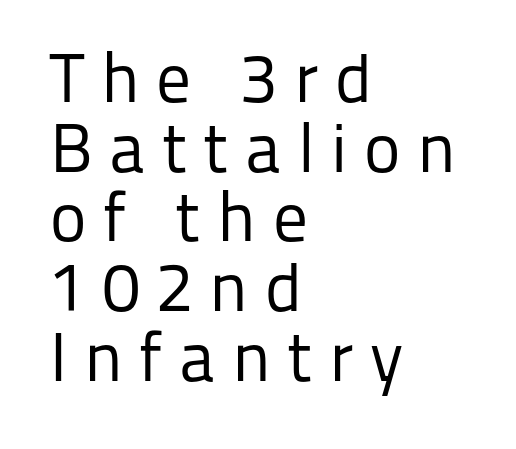
{"serif": "no", "italic": "no", "bold": "no", "weight": "regular", "width": "normal", "stroke_contrast": "low", "x_height": "medium", "monospaced": "no", "underline": "no", "align": "left", "line_spacing": "tight", "line_spacing_ratio": 1.01, "letter_spacing": "wide", "letter_spacing_em": 0.24, "glyph_px": 69}
